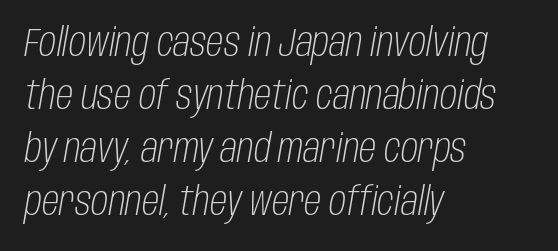
Q: Is the text bold? A: No.
Q: Is the text italic (slanted)? A: Yes, it leans right by about 10 degrees.
Q: Is the text underlined? A: No.
Q: How is the paragraph aligned? A: Left-aligned.
Q: Is the spacing between letters normal or unusually wide? A: Normal.
Q: Is the spacing between lines tight, normal or loose? A: Normal.
Q: Width (condensed, normal, or wide)? A: Condensed.
Q: Stroke contrast? A: Low.
Q: x-height? A: Large.
Q: Monospaced? A: No.
